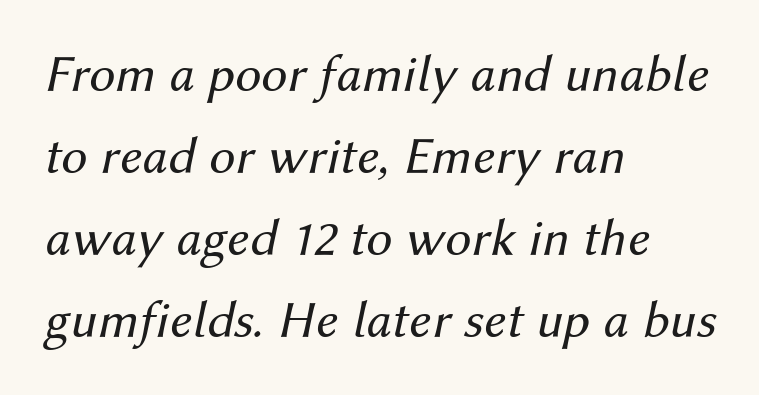
Q: Is the text bold? A: No.
Q: Is the text italic (slanted)? A: Yes, it leans right by about 12 degrees.
Q: Is the text underlined? A: No.
Q: How is the paragraph aligned? A: Left-aligned.
Q: Is the spacing between letters normal or unusually wide? A: Normal.
Q: Is the spacing between lines tight, normal or loose? A: Normal.
Q: Width (condensed, normal, or wide)? A: Normal.
Q: Stroke contrast? A: Medium.
Q: x-height? A: Medium.
Q: Monospaced? A: No.
